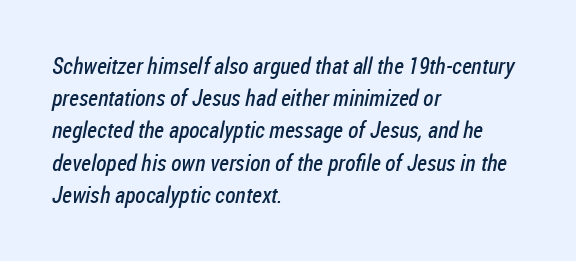
The image shows 23 px text type; set left-aligned, normal line spacing (1.4x), normal letter spacing, not underlined.
